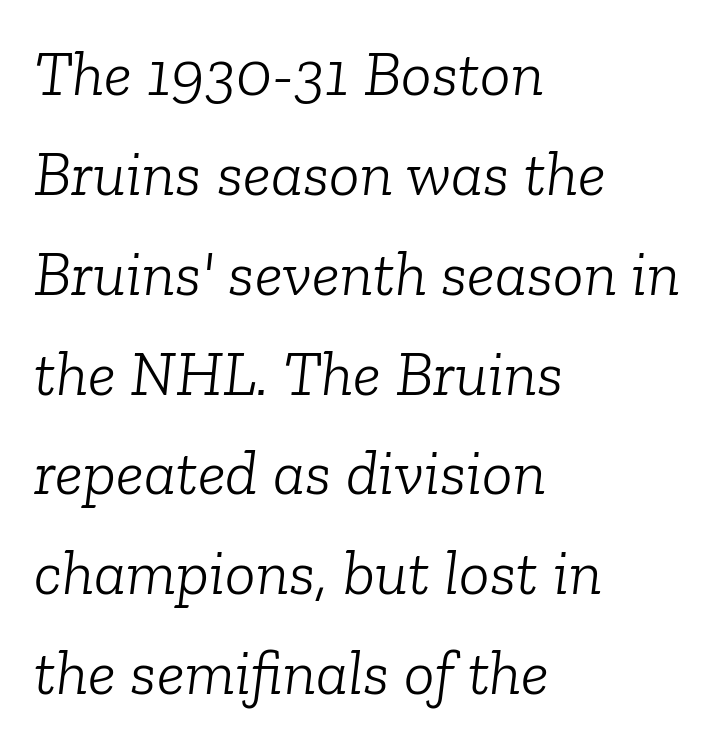
{"serif": "yes", "italic": "yes", "lean": "right", "slant_degrees": 6, "bold": "no", "weight": "light", "width": "normal", "stroke_contrast": "low", "x_height": "medium", "monospaced": "no", "underline": "no", "align": "left", "line_spacing": "normal", "line_spacing_ratio": 1.56, "letter_spacing": "normal", "letter_spacing_em": 0.0, "glyph_px": 64}
